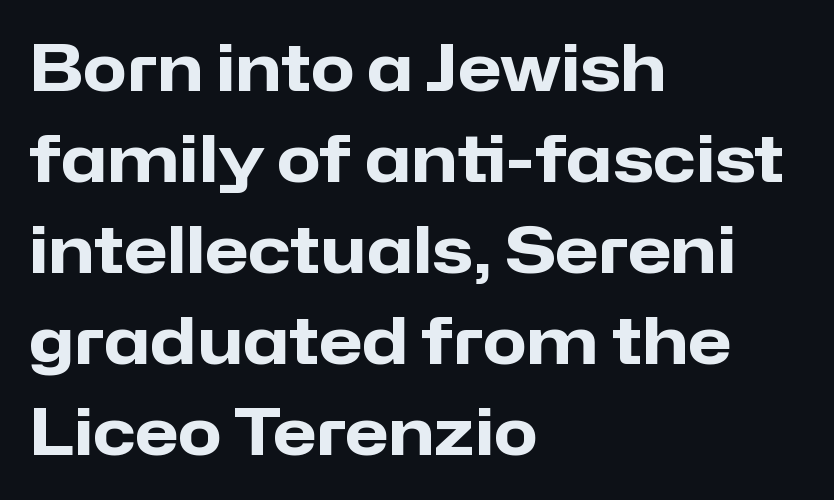
The image shows 64 px heavy sans-serif type, upright; set left-aligned, normal line spacing (1.42x), normal letter spacing, not underlined; low stroke contrast and a medium x-height.
